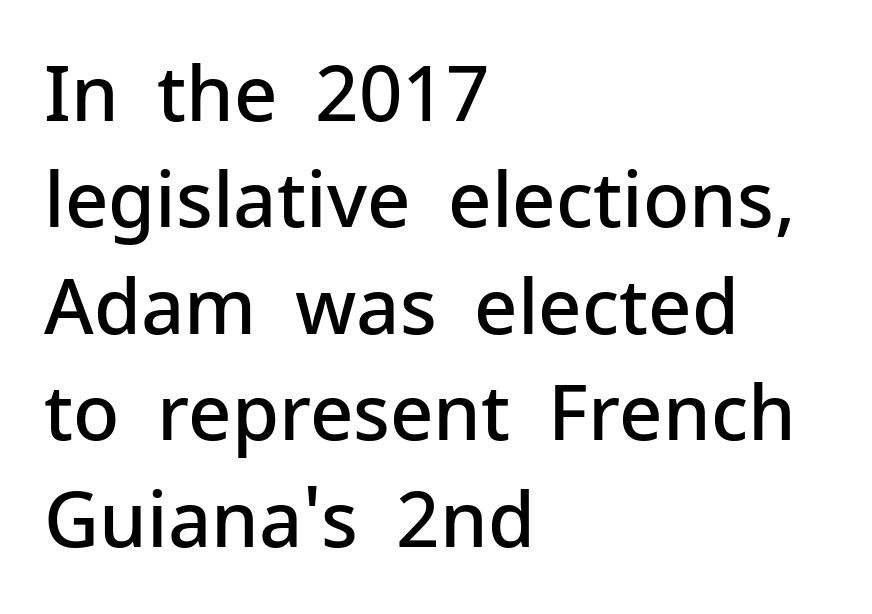
Vertically, the passage feels balanced, rows spaced as you'd expect. This is roman type, the default non-slanted kind. Nothing sits at the stroke ends, so this counts as sans-serif. The typesetting leans somewhat heavy: a semibold.
